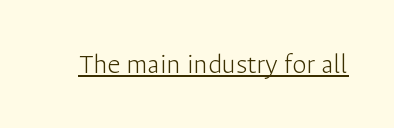
{"serif": "no", "italic": "no", "bold": "no", "weight": "light", "width": "normal", "stroke_contrast": "low", "x_height": "medium", "monospaced": "no", "underline": "yes", "letter_spacing": "normal", "letter_spacing_em": 0.0, "glyph_px": 29}
